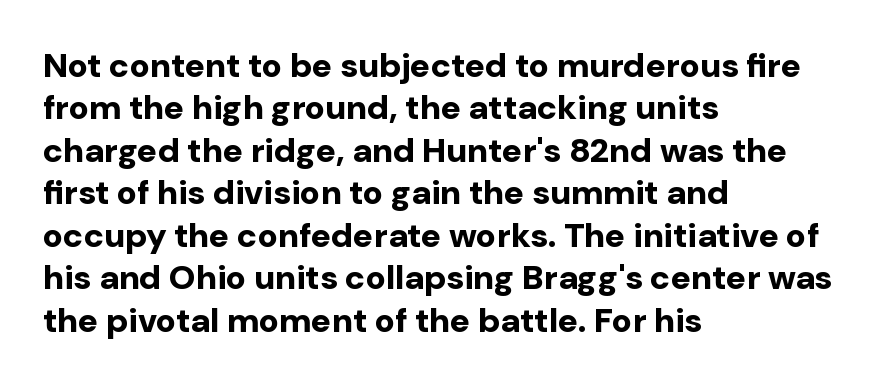
The image shows 34 px bold sans-serif type, upright; set left-aligned, normal line spacing (1.25x), normal letter spacing, not underlined; low stroke contrast and a medium x-height.
